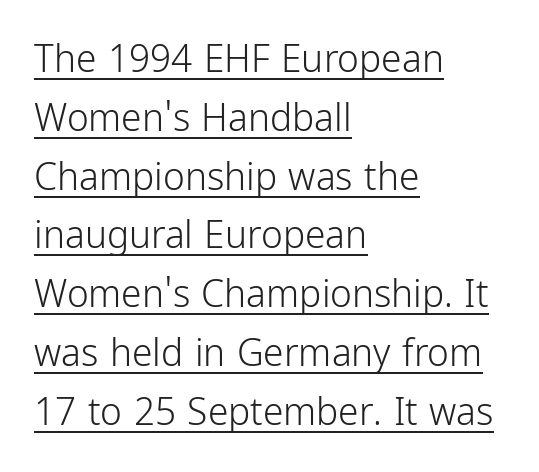
The image shows 37 px light, condensed sans-serif type, upright; set left-aligned, normal line spacing (1.59x), normal letter spacing, underlined; low stroke contrast and a medium x-height.
